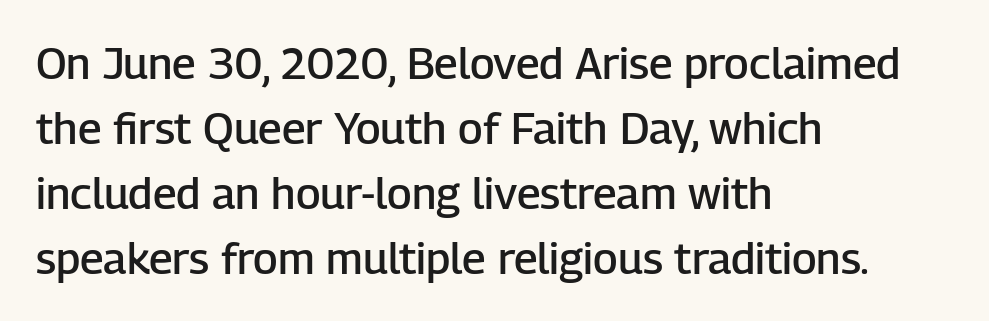
A typesetter would call this proportional, since set widths differ per character. Look at the stroke-to-counter ratio: somewhat heavy, a semibold. The space beneath each line is pristine and unruled. The setting favours the left margin, as ordinary paragraphs usually do. These lines sit exactly where default settings would place them.
